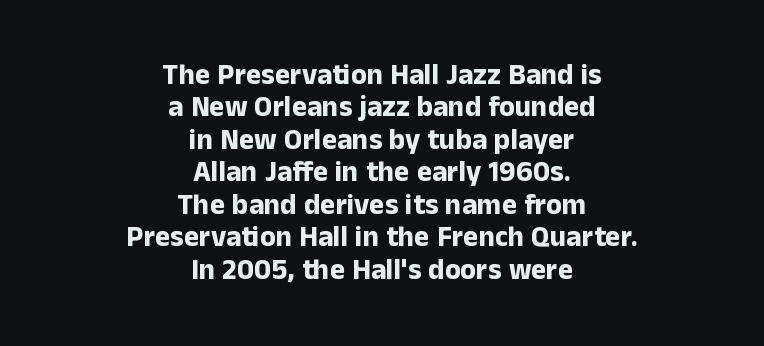
Q: Is the text bold? A: Yes.
Q: Is the text italic (slanted)? A: No, it is upright.
Q: Is the typeface a serif or a sans-serif typeface? A: Sans-serif.
Q: Is the text underlined? A: No.
Q: How is the paragraph aligned? A: Centered.
Q: Is the spacing between letters normal or unusually wide? A: Normal.
Q: Is the spacing between lines tight, normal or loose? A: Tight.
Q: Width (condensed, normal, or wide)? A: Normal.
Q: Stroke contrast? A: Low.
Q: x-height? A: Medium.
Q: Monospaced? A: No.
